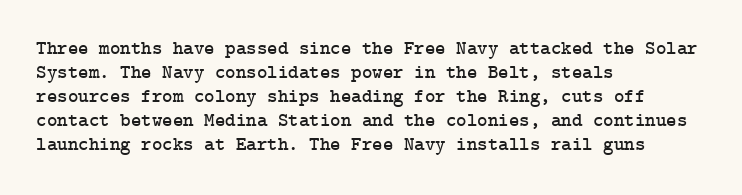
{"italic": "no", "underline": "no", "align": "left", "line_spacing_ratio": 1.2, "letter_spacing": "normal", "letter_spacing_em": 0.0, "glyph_px": 20}
